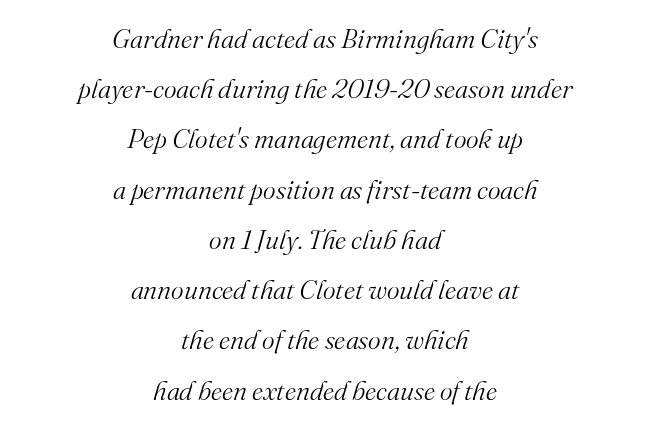
{"italic": "yes", "lean": "right", "slant_degrees": 16, "bold": "no", "underline": "no", "align": "center", "line_spacing_ratio": 1.86, "letter_spacing": "normal", "letter_spacing_em": 0.0, "glyph_px": 27}
